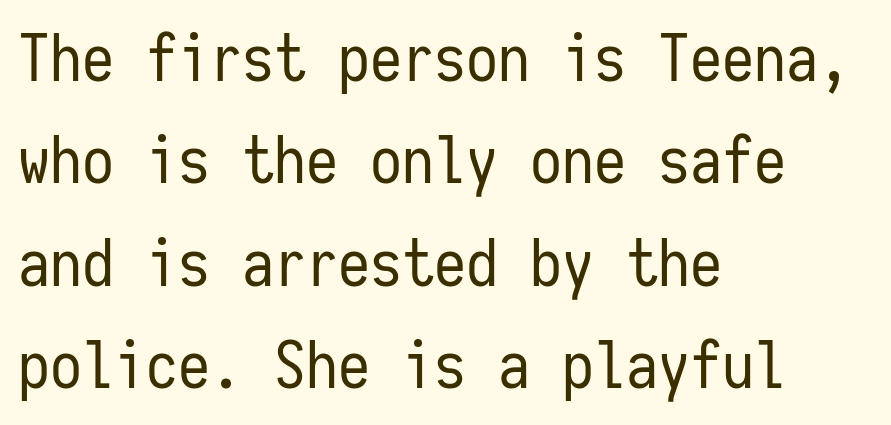
Q: Is the text bold? A: No.
Q: Is the text italic (slanted)? A: No, it is upright.
Q: Is the typeface a serif or a sans-serif typeface? A: Sans-serif.
Q: Is the text underlined? A: No.
Q: How is the paragraph aligned? A: Left-aligned.
Q: Is the spacing between letters normal or unusually wide? A: Normal.
Q: Is the spacing between lines tight, normal or loose? A: Normal.
Q: Width (condensed, normal, or wide)? A: Condensed.
Q: Stroke contrast? A: Low.
Q: x-height? A: Medium.
Q: Monospaced? A: Yes.
